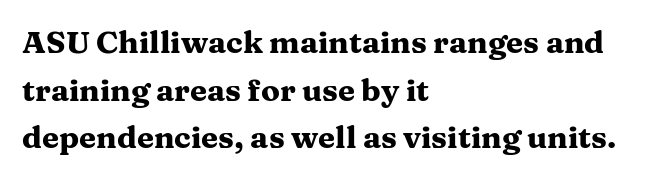
{"serif": "yes", "italic": "no", "bold": "yes", "weight": "heavy", "width": "wide", "stroke_contrast": "medium", "x_height": "medium", "monospaced": "no", "underline": "no", "align": "left", "line_spacing": "normal", "line_spacing_ratio": 1.54, "letter_spacing": "normal", "letter_spacing_em": 0.0, "glyph_px": 31}
